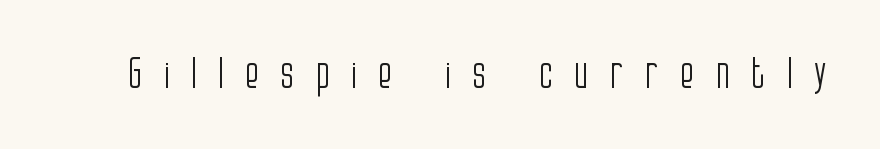
The image shows 42 px light, condensed sans-serif type, upright; set unusually wide letter spacing (+0.5 em), not underlined; low stroke contrast and a large x-height.
